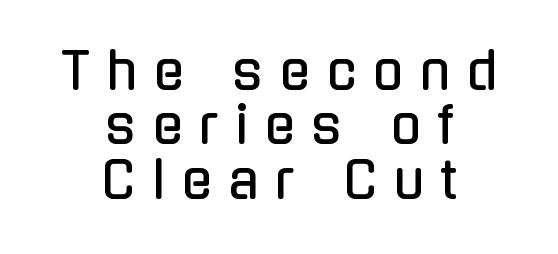
Q: Is the text italic (slanted)? A: No, it is upright.
Q: Is the typeface a serif or a sans-serif typeface? A: Sans-serif.
Q: Is the text underlined? A: No.
Q: How is the paragraph aligned? A: Centered.
Q: Is the spacing between letters normal or unusually wide? A: Unusually wide.
Q: Is the spacing between lines tight, normal or loose? A: Tight.
Q: Width (condensed, normal, or wide)? A: Condensed.
Q: Stroke contrast? A: Low.
Q: x-height? A: Medium.
Q: Monospaced? A: No.
